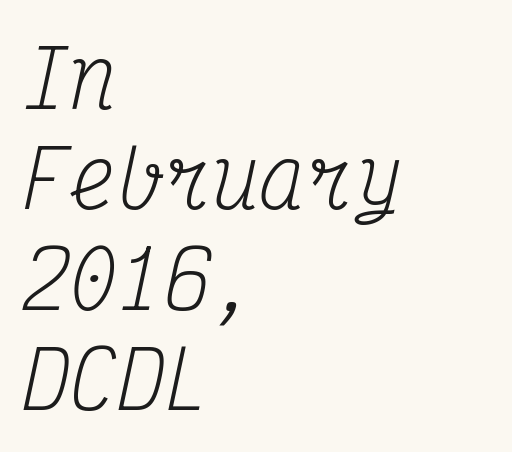
You can tell from the footed stems that serif type was used. Regarding leading, the lines here are spaced in the standard way. These lines are rendered in a fixed-pitch font. Characters are canted at an angle relative to the baseline's perpendicular. Here the glyphs are tracked normally, forming tight word shapes.
